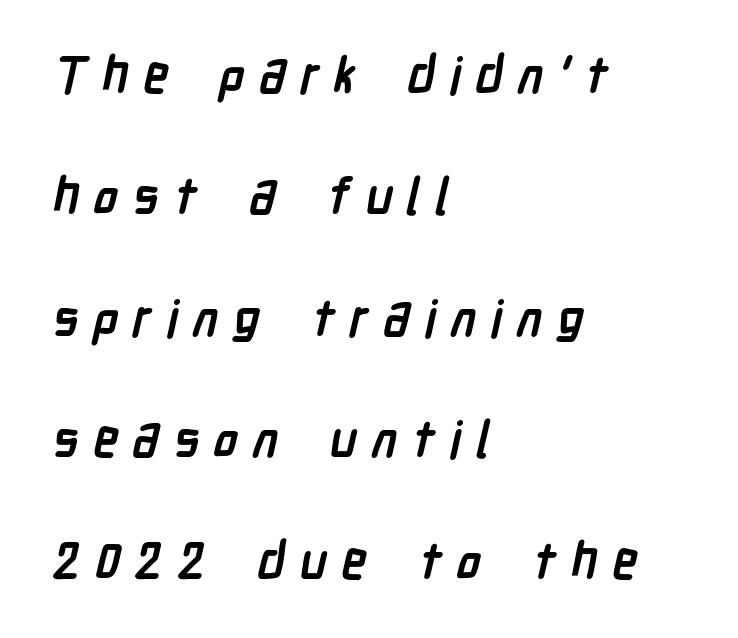
Q: Is the text bold? A: Yes.
Q: Is the typeface a serif or a sans-serif typeface? A: Sans-serif.
Q: Is the text underlined? A: No.
Q: How is the paragraph aligned? A: Left-aligned.
Q: Is the spacing between letters normal or unusually wide? A: Unusually wide.
Q: Is the spacing between lines tight, normal or loose? A: Loose.
Q: Width (condensed, normal, or wide)? A: Condensed.
Q: Stroke contrast? A: Low.
Q: x-height? A: Medium.
Q: Monospaced? A: No.
